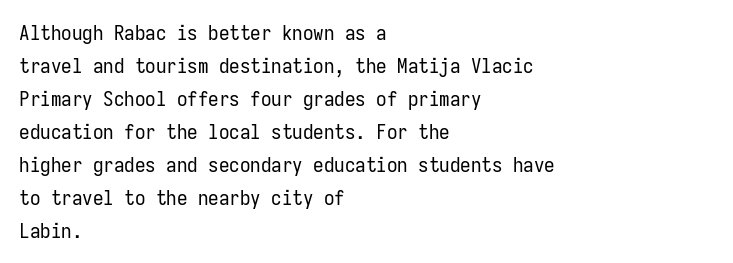
The image shows 21 px text type, upright; set left-aligned, normal line spacing (1.57x), normal letter spacing, not underlined.
